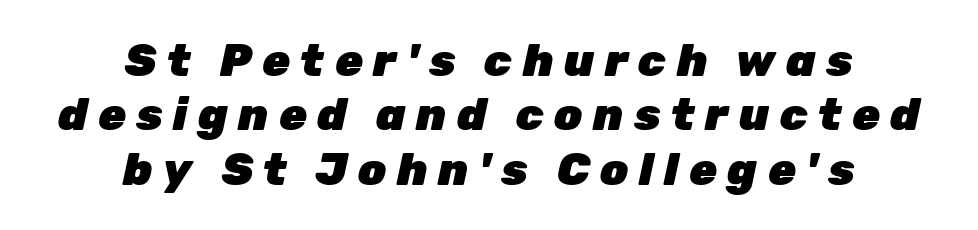
The image shows 45 px heavy type, italic (leaning right); set centered, line spacing 1.21x, unusually wide letter spacing (+0.23 em), not underlined; low stroke contrast and a medium x-height.
